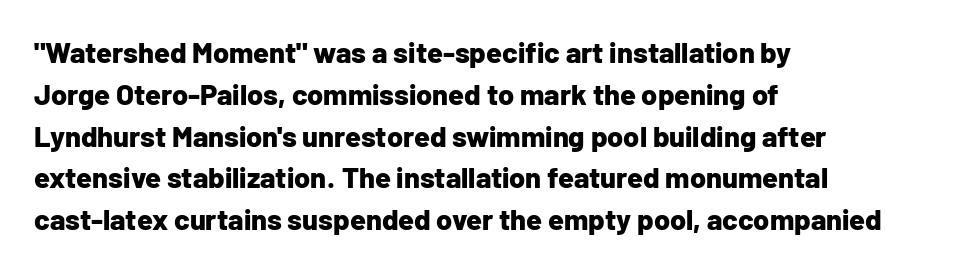
Q: Is the text bold? A: Yes.
Q: Is the text italic (slanted)? A: No, it is upright.
Q: Is the typeface a serif or a sans-serif typeface? A: Sans-serif.
Q: Is the text underlined? A: No.
Q: How is the paragraph aligned? A: Left-aligned.
Q: Is the spacing between letters normal or unusually wide? A: Normal.
Q: Is the spacing between lines tight, normal or loose? A: Normal.
Q: Width (condensed, normal, or wide)? A: Normal.
Q: Stroke contrast? A: Low.
Q: x-height? A: Medium.
Q: Monospaced? A: No.
